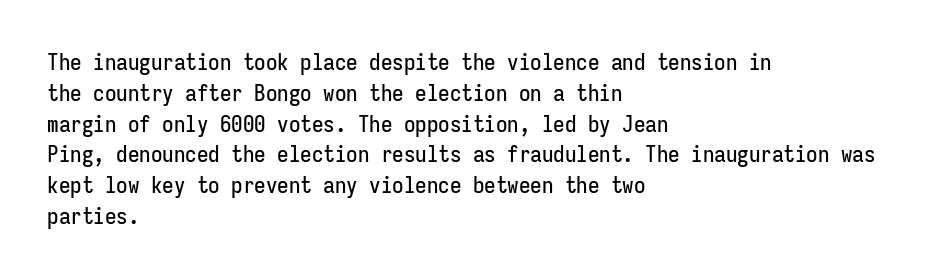
The image shows 23 px text type, upright; set left-aligned, normal line spacing (1.34x), normal letter spacing, not underlined.
